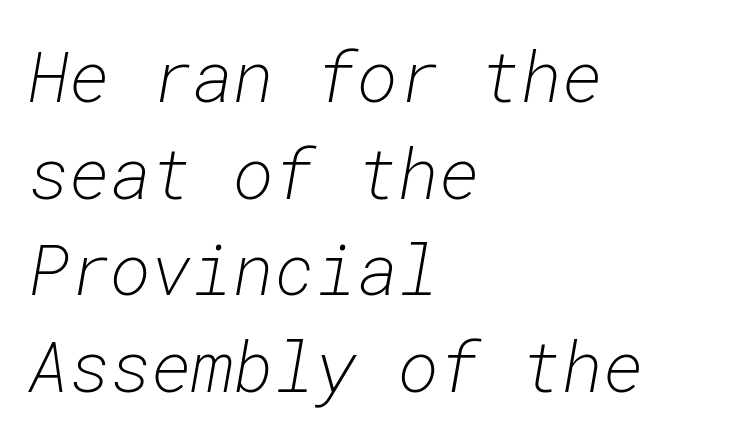
Every row of glyphs begins at an identical x-position on the left. The tracking reads as untouched default to a designer's eye. Only glyphs here, with clear space below each row. What's the leading like? Ordinary, nothing unusual.
